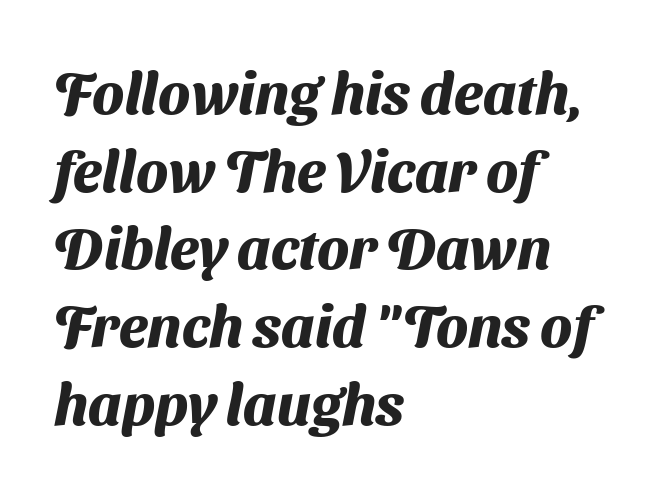
What kind of face is this? One without serifs — a sans. The letters sit at their default tracking, neither squeezed nor spread. Successive baselines arrive at the customary interval. Think of a printed novel: that variable character pitch is what you see here. Type without underlining. The strokes are fattened all the way to bold.
